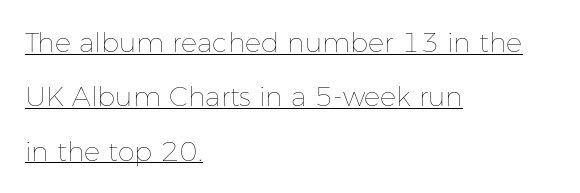
Line spacing here is loose. Looks like someone drew a line under every word here. Layout note: lines flush left. The letters stand straight up with perfectly vertical stems.
